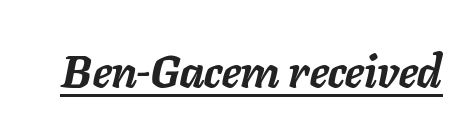
{"italic": "yes", "lean": "right", "slant_degrees": 11, "bold": "yes", "weight": "semibold", "width": "normal", "stroke_contrast": "low", "x_height": "medium", "monospaced": "no", "underline": "yes", "letter_spacing": "normal", "letter_spacing_em": 0.0, "glyph_px": 46}
